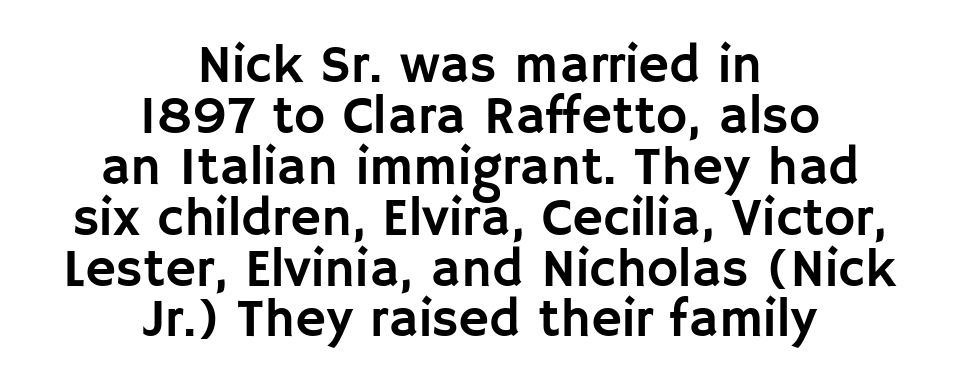
{"serif": "no", "italic": "no", "width": "normal", "stroke_contrast": "low", "x_height": "large", "monospaced": "no", "underline": "no", "align": "center", "line_spacing": "tight", "line_spacing_ratio": 0.96, "letter_spacing": "normal", "letter_spacing_em": 0.0, "glyph_px": 53}
